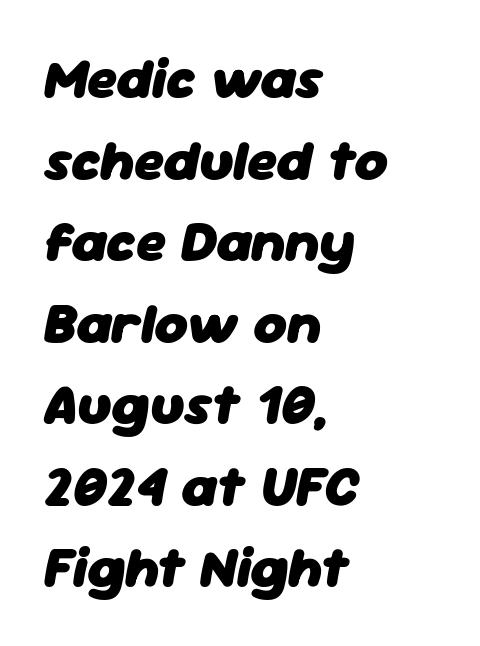
The baseline area is clear. Summary of weight: heavy, a full bold. All the whitespace from short lines collects on the right. Think of a printed novel: that variable character pitch is what you see here.
